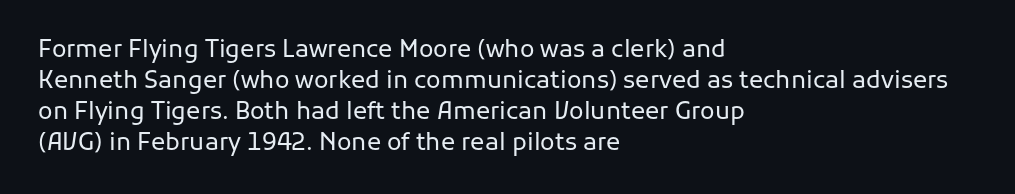
These lines keep a tight, regular rhythm from letter to letter. Notice how descenders clear the ascenders below comfortably — that's standard leading. These lines were composed using upright roman letters. One-word summary of the alignment: left. Nobody drew a line under any word here. The typesetting does not lean heavy: it is not bold.
